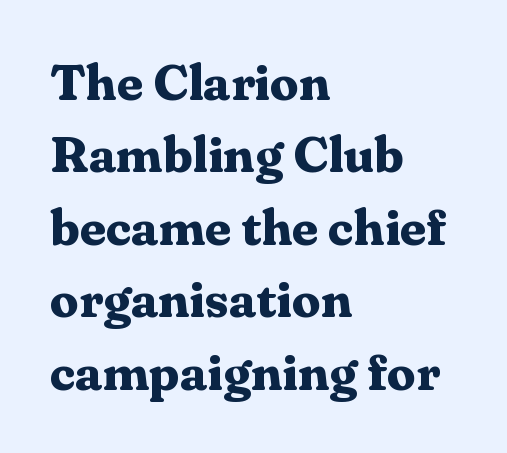
The image shows 51 px bold serif type, upright; set left-aligned, normal line spacing (1.42x), normal letter spacing, not underlined; medium stroke contrast and a medium x-height.
